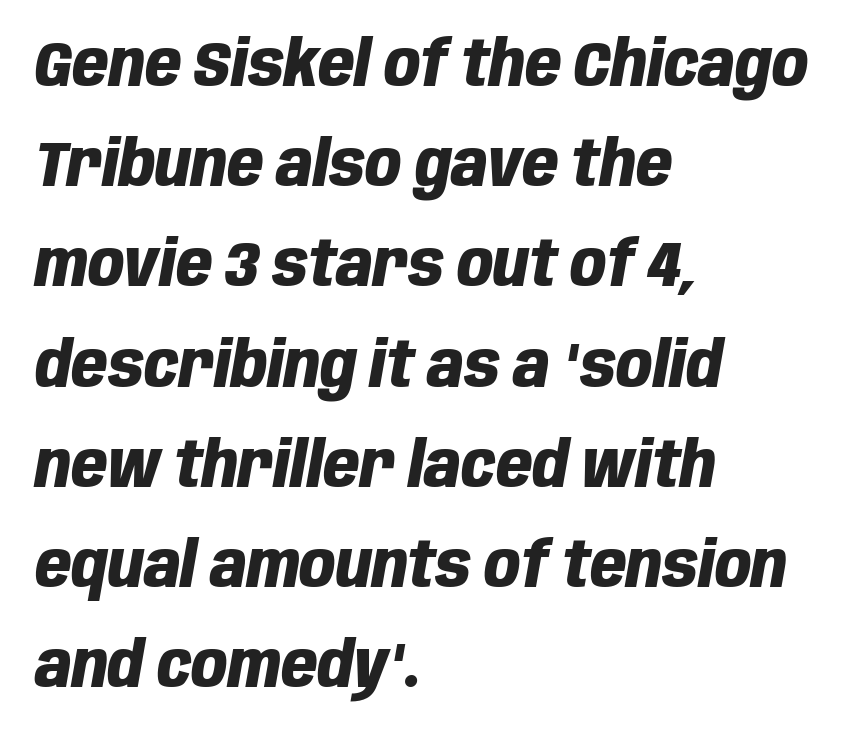
The image shows 63 px heavy, condensed type, italic (leaning right); set left-aligned, normal line spacing (1.59x), normal letter spacing, not underlined; low stroke contrast and a large x-height.
